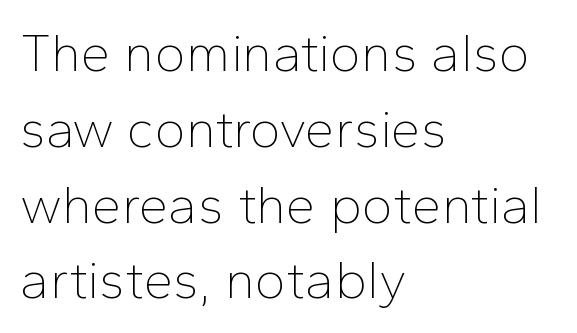
{"serif": "no", "italic": "no", "bold": "no", "weight": "thin", "width": "normal", "stroke_contrast": "low", "x_height": "medium", "monospaced": "no", "underline": "no", "align": "left", "line_spacing": "normal", "line_spacing_ratio": 1.43, "letter_spacing": "normal", "letter_spacing_em": 0.0, "glyph_px": 53}
